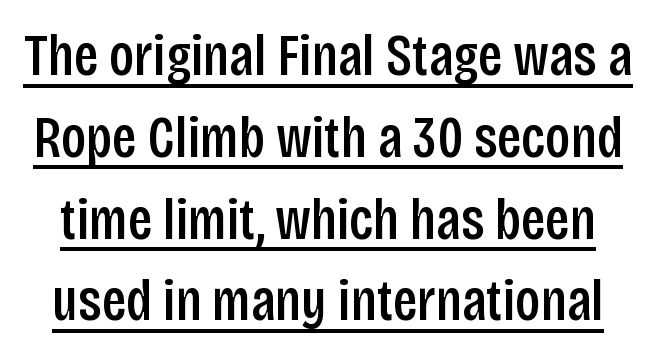
{"serif": "no", "italic": "no", "bold": "semi", "weight": "semibold", "width": "condensed", "stroke_contrast": "low", "x_height": "large", "monospaced": "no", "underline": "yes", "line_spacing": "normal", "line_spacing_ratio": 1.41, "letter_spacing": "normal", "letter_spacing_em": 0.0, "glyph_px": 58}
